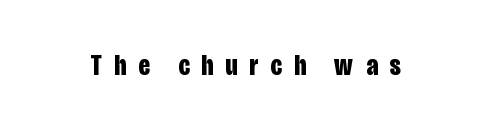
Q: Is the text bold? A: Yes.
Q: Is the text italic (slanted)? A: No, it is upright.
Q: Is the typeface a serif or a sans-serif typeface? A: Sans-serif.
Q: Is the text underlined? A: No.
Q: Is the spacing between letters normal or unusually wide? A: Unusually wide.
Q: Width (condensed, normal, or wide)? A: Condensed.
Q: Stroke contrast? A: Low.
Q: x-height? A: Large.
Q: Monospaced? A: No.
